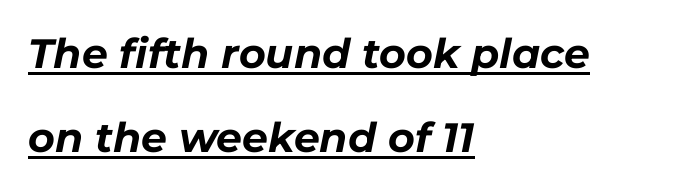
{"italic": "yes", "lean": "right", "slant_degrees": 11, "bold": "yes", "weight": "bold", "width": "normal", "stroke_contrast": "low", "x_height": "medium", "monospaced": "no", "underline": "yes", "align": "left", "line_spacing": "loose", "line_spacing_ratio": 2.04, "letter_spacing": "normal", "letter_spacing_em": 0.0, "glyph_px": 41}
